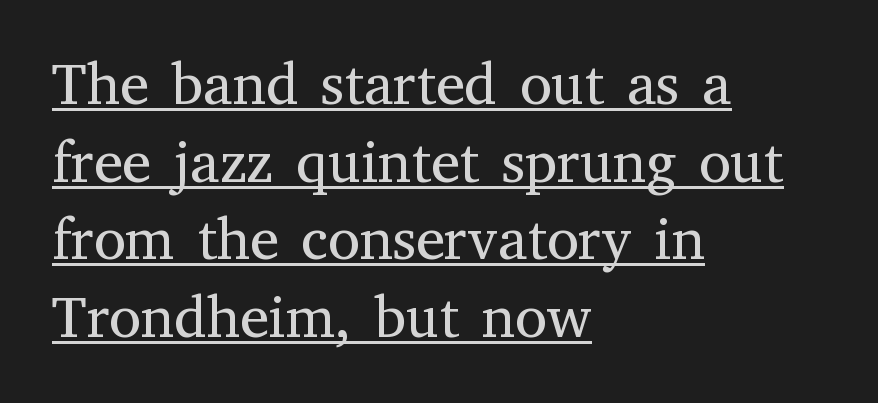
The image shows 58 px regular-weight serif type, upright; set left-aligned, normal line spacing (1.34x), normal letter spacing, underlined; medium stroke contrast and a medium x-height.
